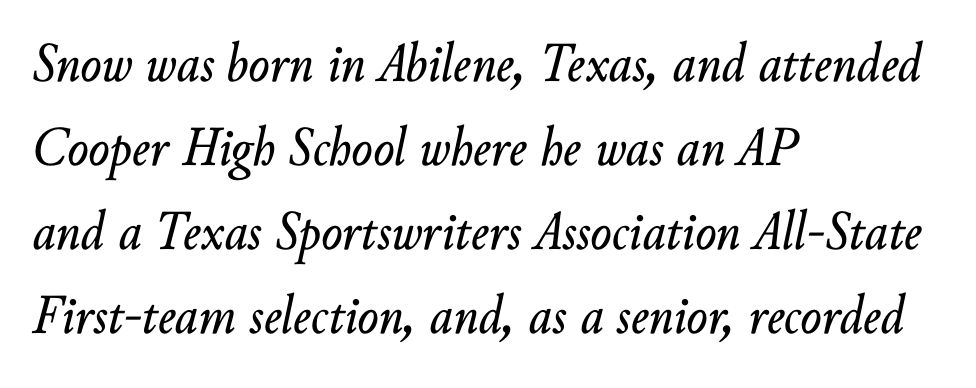
Q: Is the text italic (slanted)? A: Yes, it leans right by about 10 degrees.
Q: Is the text underlined? A: No.
Q: How is the paragraph aligned? A: Left-aligned.
Q: Is the spacing between letters normal or unusually wide? A: Normal.
Q: Is the spacing between lines tight, normal or loose? A: Normal.
Q: Width (condensed, normal, or wide)? A: Normal.
Q: Stroke contrast? A: Low.
Q: x-height? A: Small.
Q: Monospaced? A: No.
